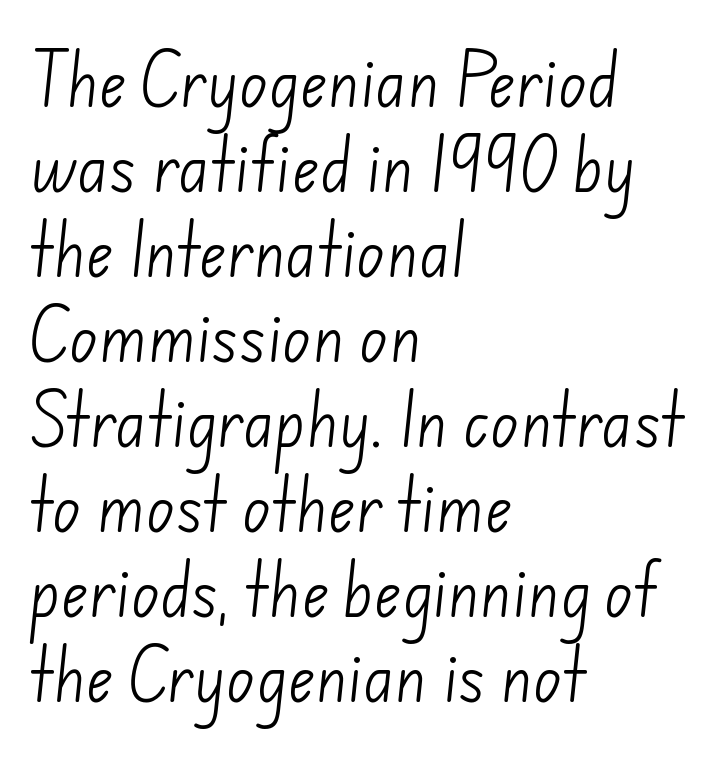
The image shows 59 px light sans-serif type; set left-aligned, normal line spacing (1.44x), normal letter spacing, not underlined; low stroke contrast and a small x-height.
